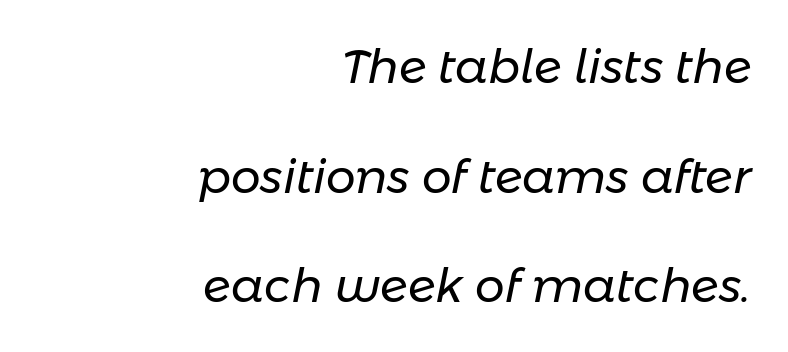
The space between consecutive lines is lavish. The letters are slanted; this is an italic face. Observe the ordinary spacing: letters are neighbours, not strangers. The passage shown is typed in a proportional face where columns would drift. Layout note: lines flush right. Unmarked baselines from the first word to the last.
